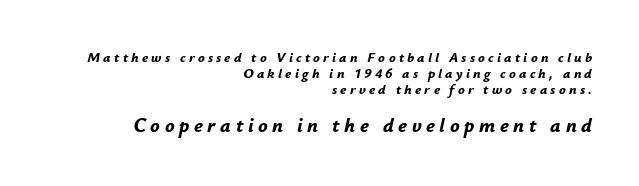
Thick stems and heavy bowls — unmistakably bold. Quick note: interline space is minimal. Two sizes are in play, and the larger belongs to the second block. The horizontal fit of the characters is loose and conspicuously gappy.
